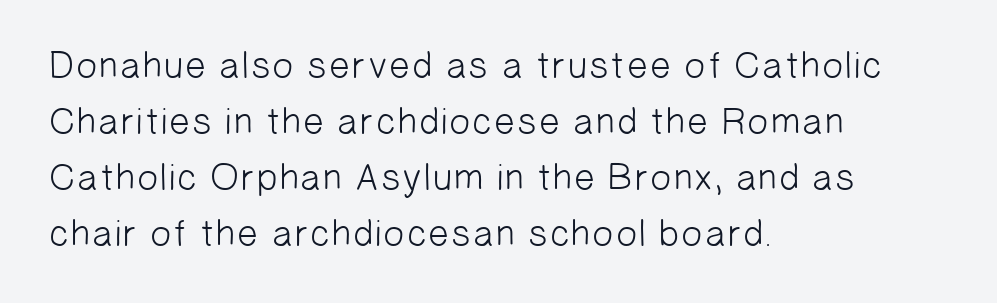
{"serif": "no", "bold": "no", "weight": "light", "width": "normal", "stroke_contrast": "low", "x_height": "medium", "monospaced": "no", "underline": "no", "align": "left", "line_spacing": "normal", "line_spacing_ratio": 1.47, "letter_spacing": "normal", "letter_spacing_em": 0.0, "glyph_px": 38}
